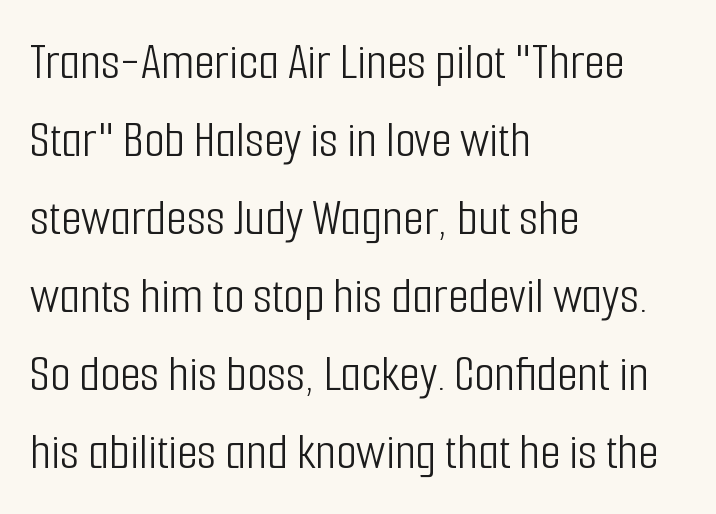
Q: Is the text bold? A: No.
Q: Is the text italic (slanted)? A: No, it is upright.
Q: Is the typeface a serif or a sans-serif typeface? A: Sans-serif.
Q: Is the text underlined? A: No.
Q: How is the paragraph aligned? A: Left-aligned.
Q: Is the spacing between letters normal or unusually wide? A: Normal.
Q: Is the spacing between lines tight, normal or loose? A: Normal.
Q: Width (condensed, normal, or wide)? A: Condensed.
Q: Stroke contrast? A: Low.
Q: x-height? A: Medium.
Q: Monospaced? A: No.
